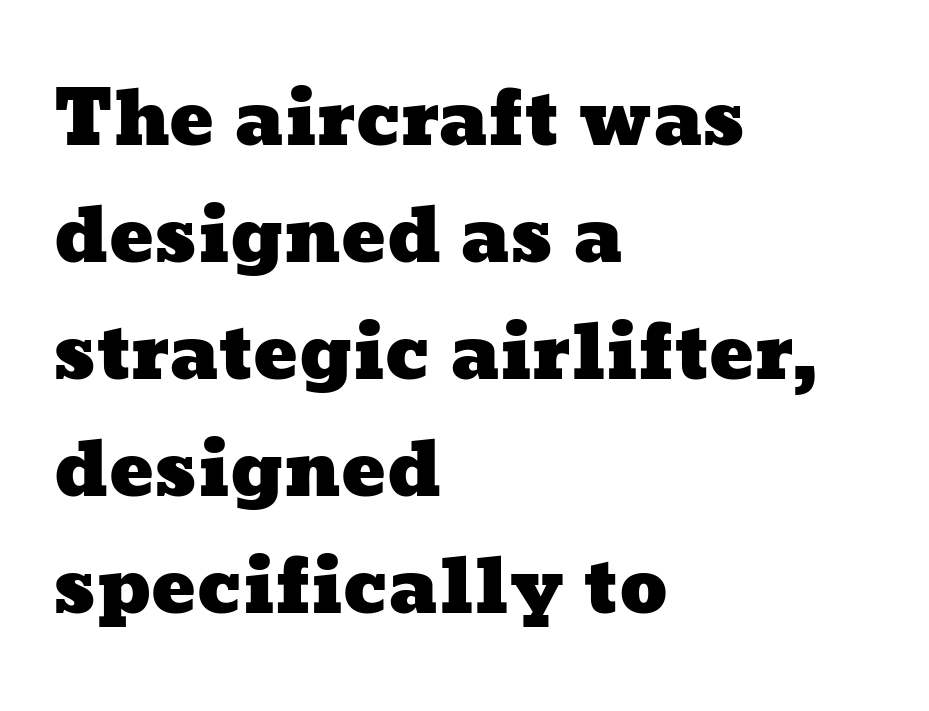
{"width": "wide", "stroke_contrast": "low", "x_height": "medium", "monospaced": "no", "underline": "no", "align": "left", "line_spacing": "normal", "line_spacing_ratio": 1.58, "letter_spacing": "normal", "letter_spacing_em": 0.0, "glyph_px": 74}
